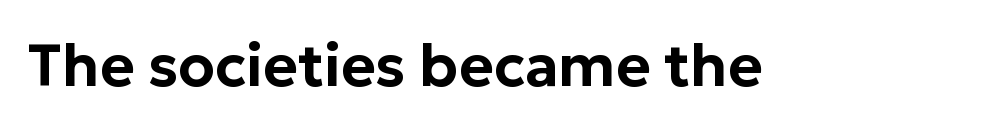
{"serif": "no", "italic": "no", "width": "normal", "stroke_contrast": "low", "x_height": "medium", "monospaced": "no", "underline": "no", "letter_spacing": "normal", "letter_spacing_em": 0.0, "glyph_px": 59}
